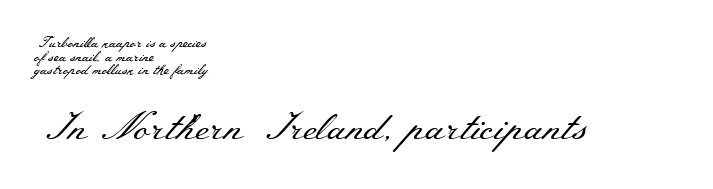
Q: Is the text bold? A: No.
Q: Is the text italic (slanted)? A: Yes.
Q: Is the typeface a serif or a sans-serif typeface? A: Serif.
Q: Is the text underlined? A: No.
Q: How is the paragraph aligned? A: Left-aligned.
Q: Is the spacing between letters normal or unusually wide? A: Normal.
Q: Is the spacing between lines tight, normal or loose? A: Tight.
Q: Which block of text is set in a larger size, the first (top) or the second (bottom)? A: The second (bottom) one.
Q: Width (condensed, normal, or wide)? A: Wide.
Q: Stroke contrast? A: Medium.
Q: x-height? A: Small.
Q: Monospaced? A: No.
